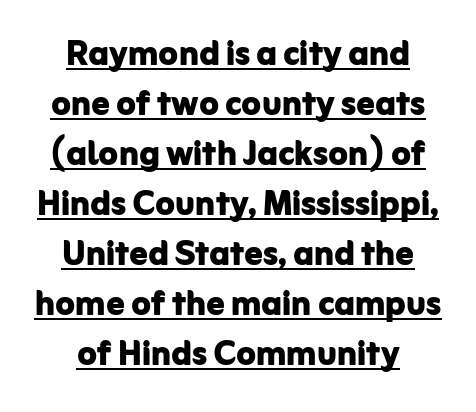
The specimen reads as upright at a glance. This sample uses a sans-serif face. What's the leading like? Squeezed, with rows nearly overlapping. Plenty of ink on the page — the face is bold. Think of a printed novel: that variable character pitch is what you see here. Alignment: centered.
